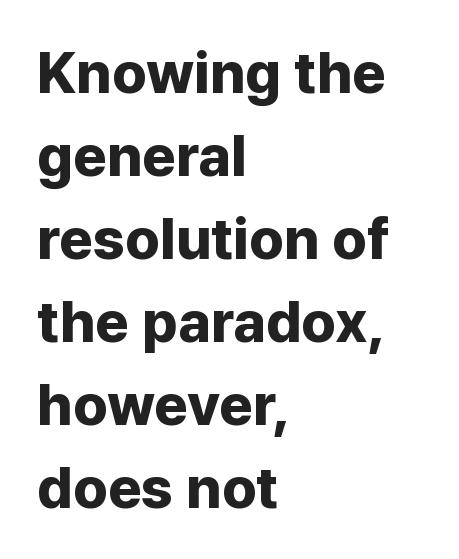
The image shows 58 px bold sans-serif type, upright; set left-aligned, normal line spacing (1.43x), normal letter spacing, not underlined; low stroke contrast and a medium x-height.
